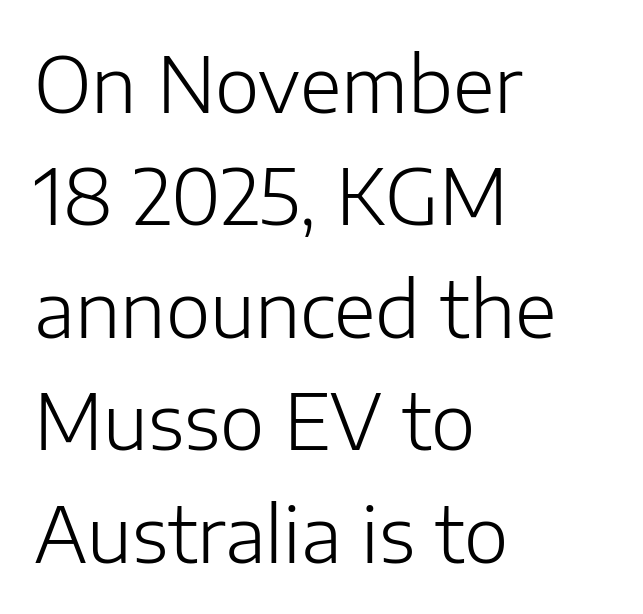
The image shows 76 px light sans-serif type, upright; set left-aligned, normal line spacing (1.48x), normal letter spacing, not underlined; low stroke contrast and a medium x-height.
